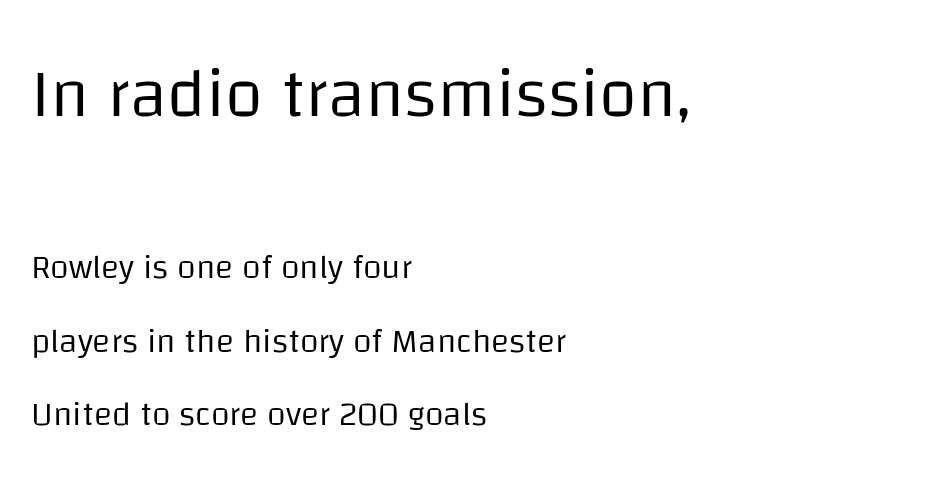
{"serif": "no", "italic": "no", "bold": "no", "weight": "regular", "width": "normal", "stroke_contrast": "low", "x_height": "large", "monospaced": "no", "underline": "no", "align": "left", "line_spacing": "loose", "line_spacing_ratio": 2.17, "letter_spacing": "normal", "letter_spacing_em": 0.0, "larger_block": "first", "size_ratio": 2.03, "glyph_px": 69}
